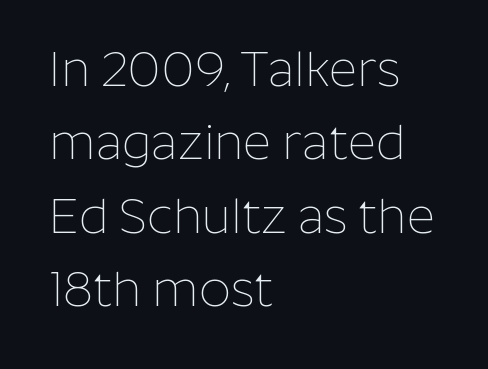
The image shows 49 px thin sans-serif type, upright; set left-aligned, normal line spacing (1.5x), normal letter spacing, not underlined; low stroke contrast and a medium x-height.
